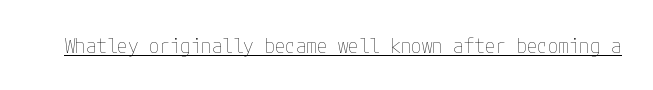
The image shows 21 px text type, upright; set normal letter spacing, underlined.
